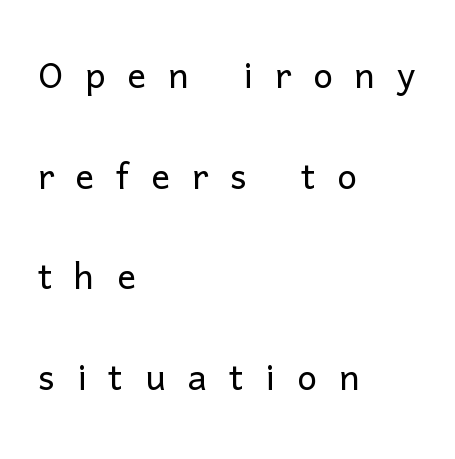
The image shows 47 px light sans-serif type, upright; set left-aligned, loose line spacing (2.14x), unusually wide letter spacing (+0.47 em), not underlined; low stroke contrast and a medium x-height.
